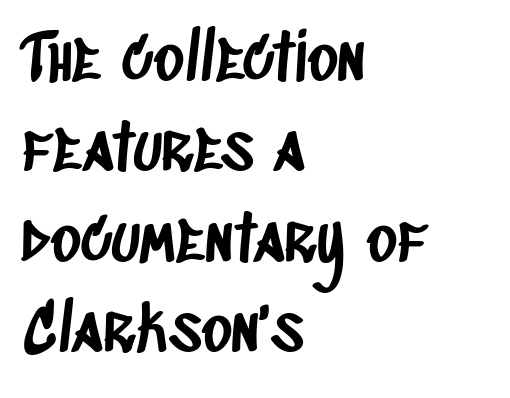
Q: Is the typeface a serif or a sans-serif typeface? A: Sans-serif.
Q: Is the text underlined? A: No.
Q: How is the paragraph aligned? A: Left-aligned.
Q: Is the spacing between letters normal or unusually wide? A: Normal.
Q: Is the spacing between lines tight, normal or loose? A: Normal.
Q: Width (condensed, normal, or wide)? A: Condensed.
Q: Stroke contrast? A: Low.
Q: x-height? A: Large.
Q: Monospaced? A: No.
